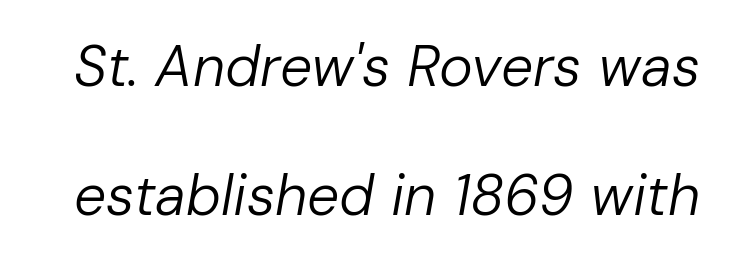
{"italic": "yes", "lean": "right", "slant_degrees": 10, "bold": "no", "weight": "regular", "width": "normal", "stroke_contrast": "low", "x_height": "medium", "monospaced": "no", "underline": "no", "line_spacing": "loose", "line_spacing_ratio": 2.26, "letter_spacing": "normal", "letter_spacing_em": 0.0, "glyph_px": 57}
